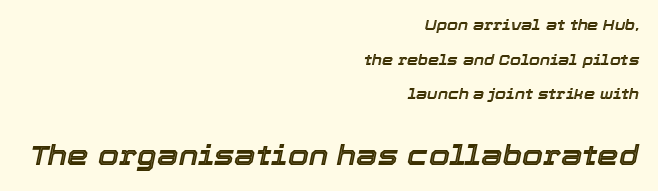
{"italic": "yes", "lean": "right", "slant_degrees": 12, "underline": "no", "align": "right", "line_spacing": "loose", "line_spacing_ratio": 2.47, "letter_spacing": "normal", "letter_spacing_em": 0.0, "larger_block": "second", "size_ratio": 1.93, "glyph_px": 27}
